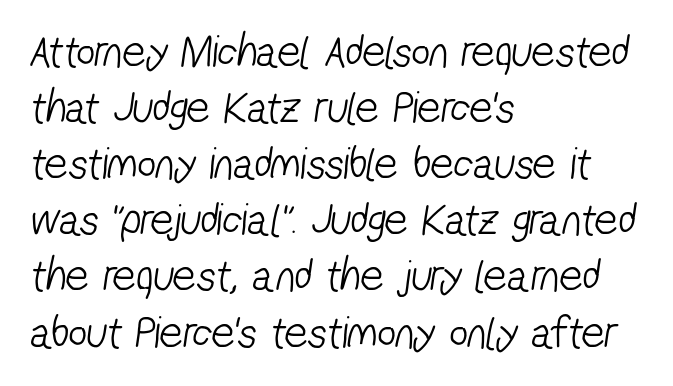
{"serif": "no", "bold": "no", "weight": "light", "width": "condensed", "stroke_contrast": "low", "x_height": "medium", "monospaced": "no", "underline": "no", "align": "left", "line_spacing_ratio": 1.22, "letter_spacing": "normal", "letter_spacing_em": 0.0, "glyph_px": 46}
